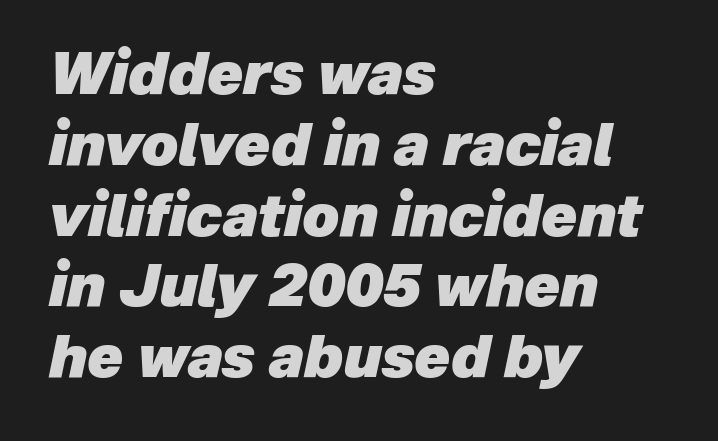
The image shows 58 px heavy type, italic (leaning right); set left-aligned, line spacing 1.22x, normal letter spacing, not underlined; low stroke contrast and a medium x-height.
